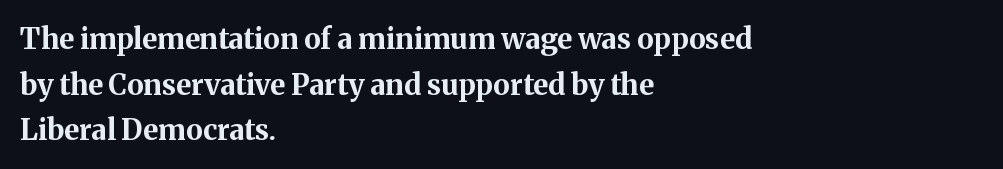
On the weight axis this lands at bold, roughly 700. Descender tails drop into unmarked territory. Think of a printed novel: that variable character pitch is what you see here. In terms of letterform style, serifs are clearly present. The vertical gap from one line to the next is medium.
